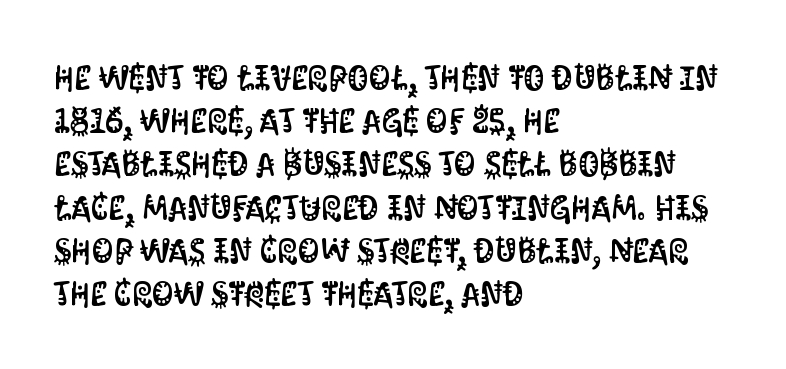
The image shows 34 px condensed sans-serif type, upright; set left-aligned, normal line spacing (1.27x), normal letter spacing, not underlined; medium stroke contrast and a large x-height.
